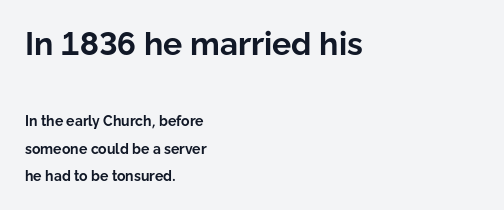
Q: Is the text bold? A: Yes.
Q: Is the text italic (slanted)? A: No, it is upright.
Q: Is the typeface a serif or a sans-serif typeface? A: Sans-serif.
Q: Is the text underlined? A: No.
Q: How is the paragraph aligned? A: Left-aligned.
Q: Is the spacing between letters normal or unusually wide? A: Normal.
Q: Is the spacing between lines tight, normal or loose? A: Loose.
Q: Which block of text is set in a larger size, the first (top) or the second (bottom)? A: The first (top) one.
Q: Width (condensed, normal, or wide)? A: Normal.
Q: Stroke contrast? A: Low.
Q: x-height? A: Medium.
Q: Monospaced? A: No.
